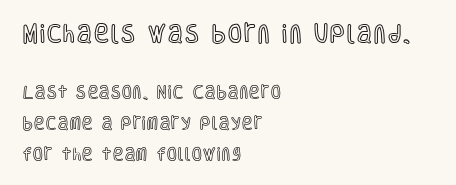
{"italic": "no", "underline": "no", "align": "left", "line_spacing": "loose", "line_spacing_ratio": 2.23, "larger_block": "first", "size_ratio": 1.43, "glyph_px": 20}
